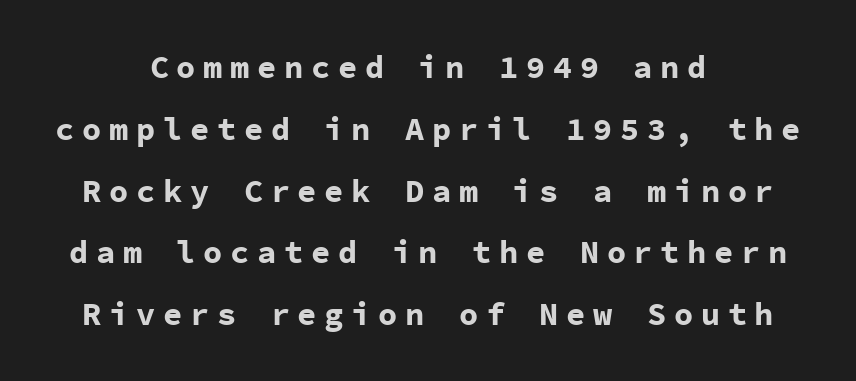
Q: Is the text bold? A: Yes.
Q: Is the text italic (slanted)? A: No, it is upright.
Q: Is the typeface a serif or a sans-serif typeface? A: Sans-serif.
Q: Is the text underlined? A: No.
Q: How is the paragraph aligned? A: Centered.
Q: Is the spacing between letters normal or unusually wide? A: Unusually wide.
Q: Is the spacing between lines tight, normal or loose? A: Loose.
Q: Width (condensed, normal, or wide)? A: Normal.
Q: Stroke contrast? A: Low.
Q: x-height? A: Medium.
Q: Monospaced? A: Yes.
